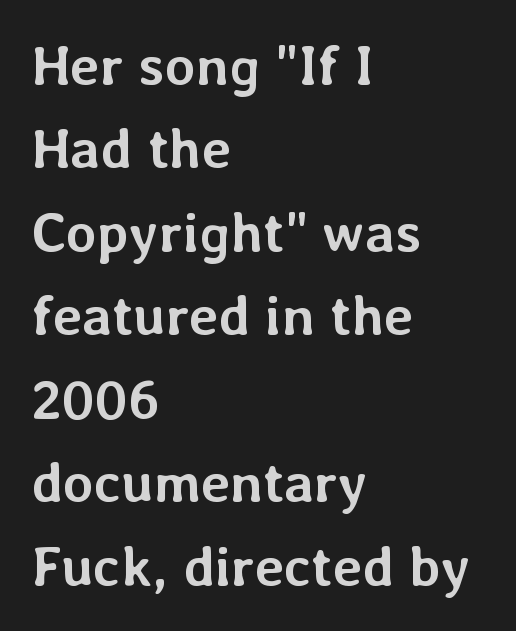
{"italic": "no", "bold": "yes", "weight": "semibold", "width": "normal", "stroke_contrast": "low", "x_height": "medium", "monospaced": "no", "underline": "no", "align": "left", "line_spacing": "normal", "line_spacing_ratio": 1.49, "letter_spacing": "normal", "letter_spacing_em": 0.0, "glyph_px": 56}
